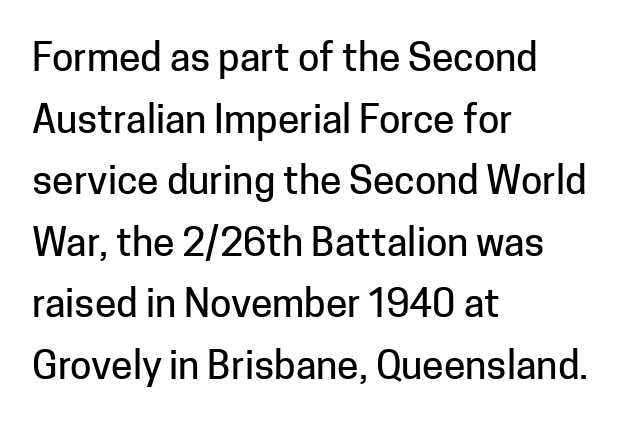
It's the straight-up-and-down kind of type. No feet cap the strokes, marking this as sans-serif type. Inter-character spacing is left at the font's built-in metrics. Summary of vertical rhythm: regular, with standard interline spacing. Varying glyph widths throughout — classic text-font behaviour.
